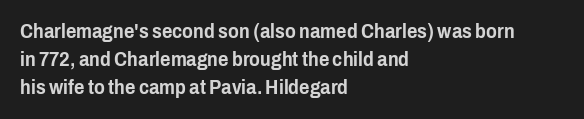
Ordinary non-slanted type is in use. If you drew a ruler down the left edge, every line would touch it. Underlining? Definitely not there. Rows of type keep a routine distance in the vertical direction. Observe the ordinary spacing: letters are neighbours, not strangers.
